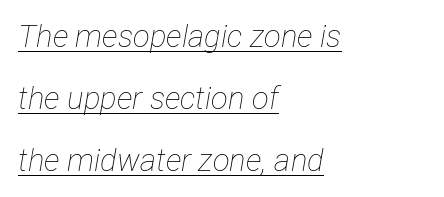
Q: Is the text bold? A: No.
Q: Is the text italic (slanted)? A: Yes, it leans right by about 12 degrees.
Q: Is the text underlined? A: Yes.
Q: How is the paragraph aligned? A: Left-aligned.
Q: Is the spacing between letters normal or unusually wide? A: Normal.
Q: Is the spacing between lines tight, normal or loose? A: Loose.
Q: Width (condensed, normal, or wide)? A: Condensed.
Q: Stroke contrast? A: Low.
Q: x-height? A: Medium.
Q: Monospaced? A: No.
